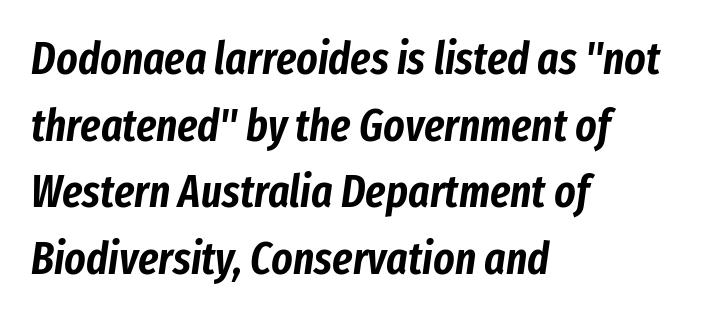
The image shows 45 px condensed type, italic (leaning right); set left-aligned, normal line spacing (1.48x), normal letter spacing, not underlined; low stroke contrast and a medium x-height.
